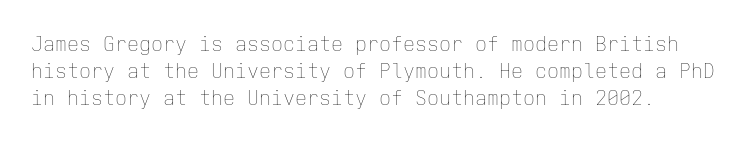
The image shows 20 px text type, upright; set normal line spacing (1.34x), normal letter spacing, not underlined.
